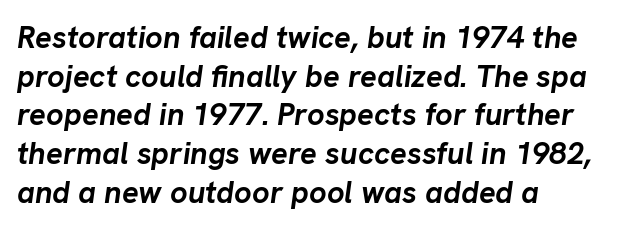
Each glyph is drawn with heavy, bold strokes. Looking at the ascenders, they clearly lean. The rendering keeps characters at their native spacing. The lines are quadded left. Rows of type keep a routine distance in the vertical direction. Character widths vary here, with narrow letters taking less room than wide ones.
